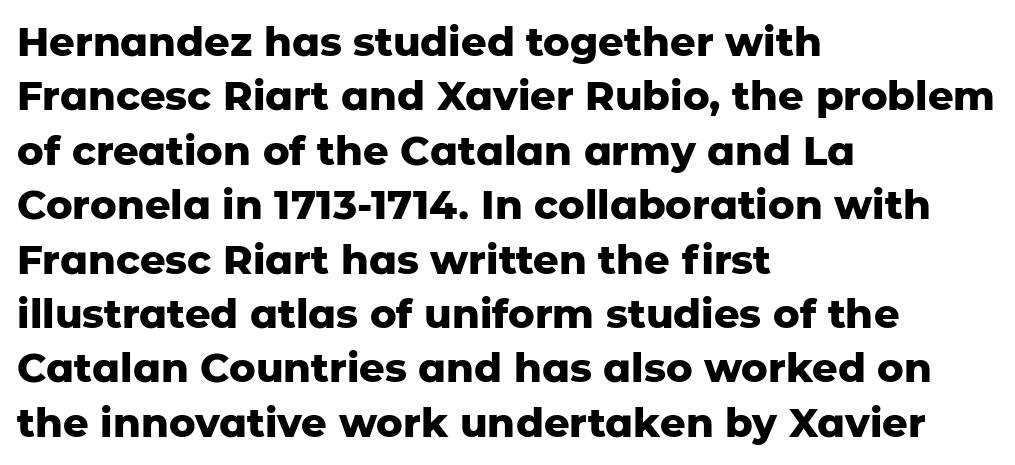
These lines are set flush left with a ragged right edge. I'd describe the lettering as bold — thick and assertive. The typeface chosen for these lines omits serifs. A typesetter would call this zero additional tracking. Vertically, the passage feels balanced, rows spaced as you'd expect. The strip under each line holds only bare page.
